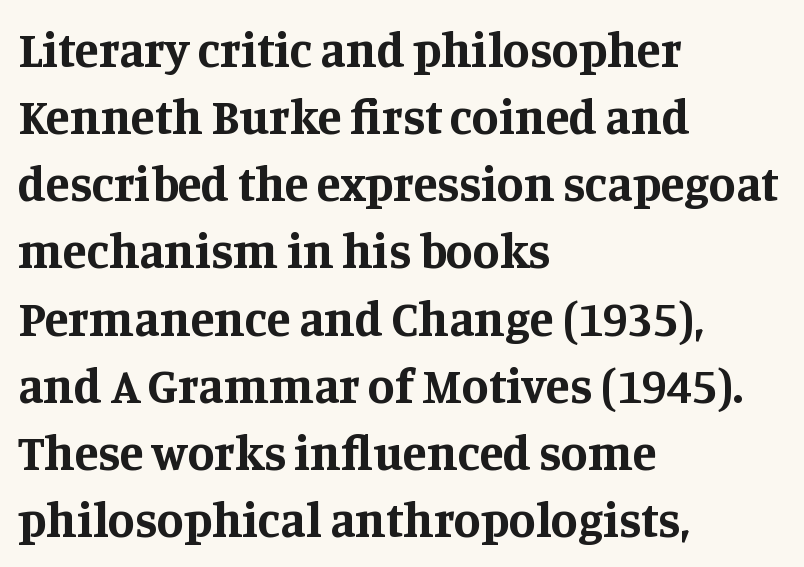
In terms of letterspacing, this is plain default setting. Stroke terminals: seriffed. Posture: vertical. The letters advance in unequal steps, a hallmark of proportional type.
